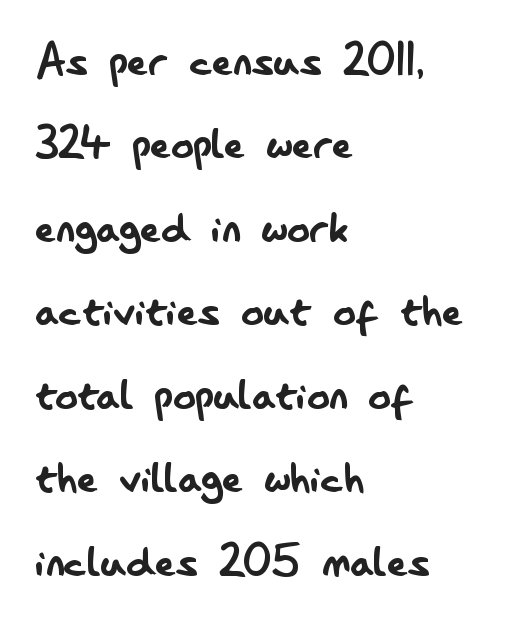
{"serif": "no", "italic": "no", "bold": "no", "weight": "regular", "width": "condensed", "stroke_contrast": "low", "x_height": "small", "monospaced": "no", "underline": "no", "align": "left", "line_spacing": "normal", "line_spacing_ratio": 1.49, "letter_spacing": "normal", "letter_spacing_em": 0.0, "glyph_px": 56}
